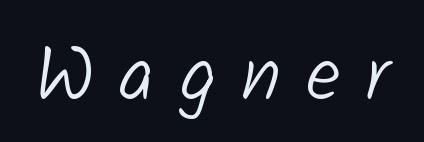
The image shows 78 px light sans-serif type; set unusually wide letter spacing (+0.32 em), not underlined; low stroke contrast and a medium x-height.
